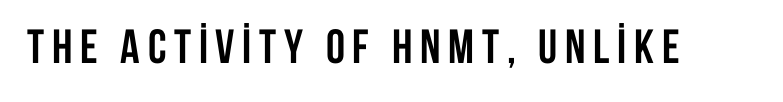
These lines are composed in type without serifs. A full-strength bold gives these letters their thick strokes. Posture: vertical. Any mark beneath the type? The region is blank. These lines are rendered in a variable-pitch font.
